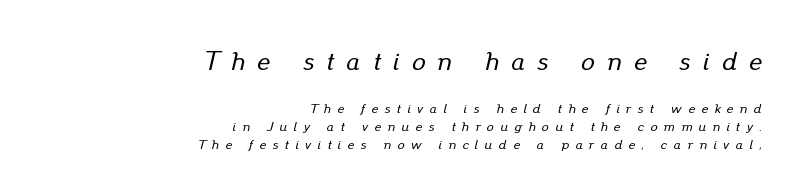
The image shows 27 px text type, italic (leaning right); set right-aligned, normal line spacing (1.3x), unusually wide letter spacing (+0.46 em), not underlined; the first (top) block is 1.93x larger.
